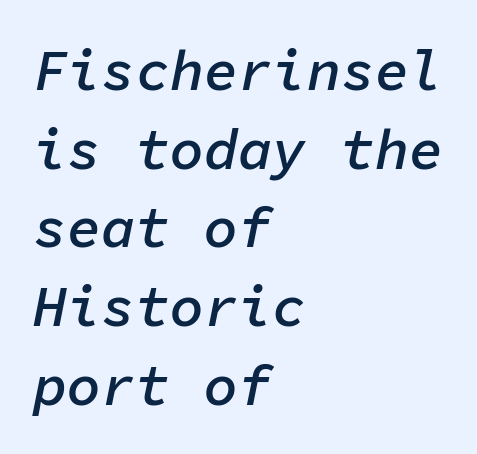
This sample has the even, mechanical cadence of fixed-width lettering. Compared with ordinary roman type, these characters are visibly tilted. The rag falls on the right side of this text block. The lines sit at an ordinary, default distance from one another.
